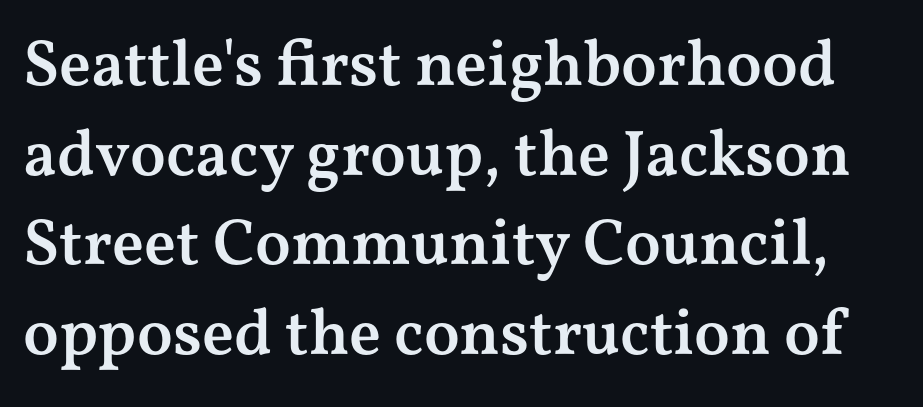
{"serif": "yes", "italic": "no", "bold": "semi", "weight": "semibold", "width": "wide", "stroke_contrast": "medium", "x_height": "medium", "monospaced": "no", "underline": "no", "line_spacing": "normal", "line_spacing_ratio": 1.38, "letter_spacing": "normal", "letter_spacing_em": 0.0, "glyph_px": 65}
